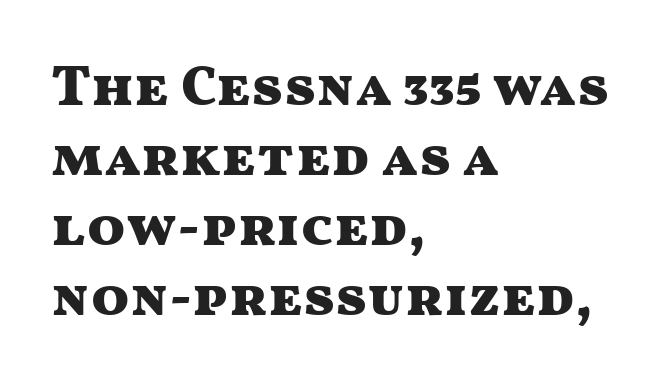
One-word summary of the alignment: left. Designer's note — italics off, roman on. Heavy, bold letterforms. Varying glyph widths throughout — classic text-font behaviour. No feet cap the strokes, marking this as sans-serif type.
